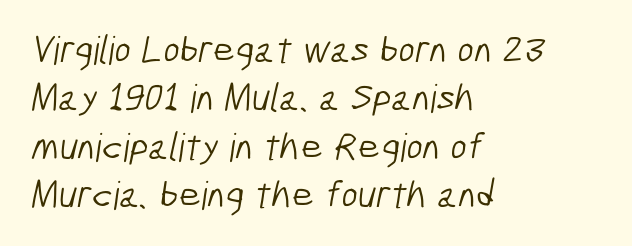
Counters stay open thanks to moderate or lighter strokes. The string is rendered with underlining switched off. Between one letter and the next there's only the usual sliver of space. This rendering employs a face without finishing strokes, i.e., a sans-serif. Teacher's note: observe the even left margin — that is flush-left alignment. Spacing verdict: proportional, widths tailored to each character.
